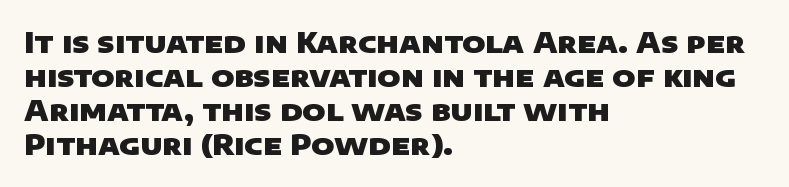
Caption: multi-line text, flush left, ragged right. The glyphs are unaccompanied by any horizontal stroke below them. Heavy, bold letterforms. Standard letterfit; no display-style spreading of the glyphs.
